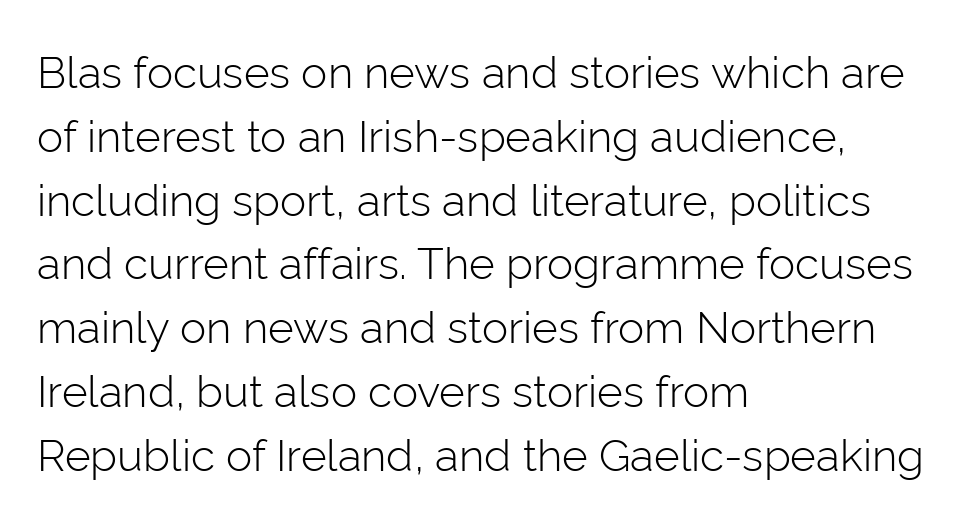
{"serif": "no", "italic": "no", "bold": "no", "weight": "light", "width": "normal", "stroke_contrast": "low", "x_height": "medium", "monospaced": "no", "underline": "no", "align": "left", "line_spacing": "normal", "line_spacing_ratio": 1.45, "letter_spacing": "normal", "letter_spacing_em": 0.0, "glyph_px": 44}
